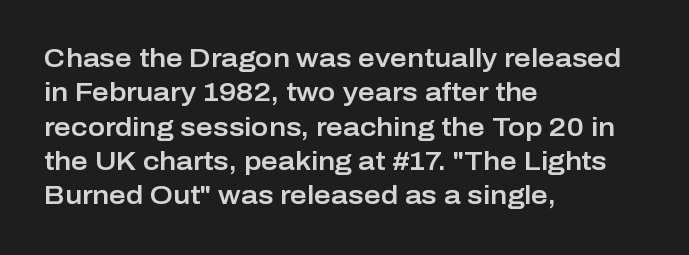
The image shows 26 px text type, upright; set left-aligned, normal line spacing (1.32x), normal letter spacing, not underlined.
